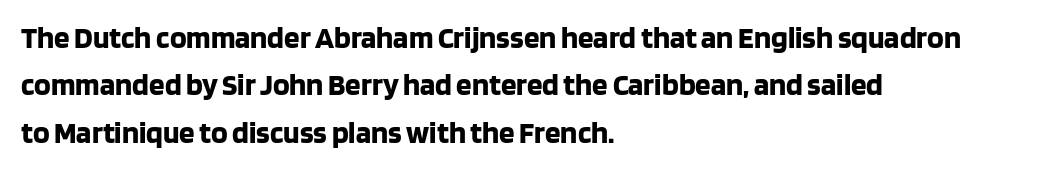
Each new line begins a customary step beneath the previous one. You can tell from the bare stems that sans-serif type was used. Caption: standard tracking, unaltered. If you drew a line through each stem, it would be perfectly vertical. You could not count columns in this text — the font is proportionally spaced.
